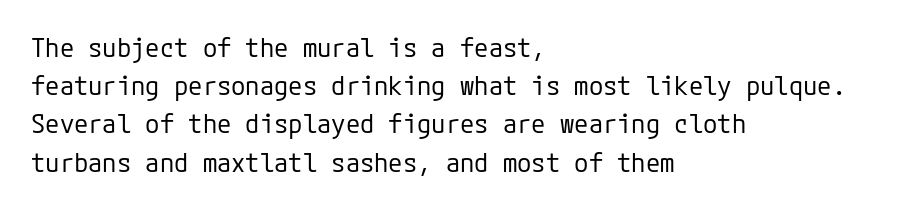
The image shows 26 px text type, upright; set left-aligned, normal line spacing (1.47x), normal letter spacing, not underlined.
